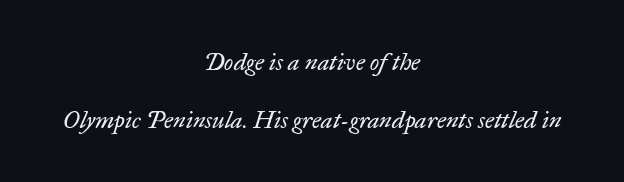
Q: Is the text bold? A: No.
Q: Is the text italic (slanted)? A: Yes, it leans right by about 17 degrees.
Q: Is the text underlined? A: No.
Q: How is the paragraph aligned? A: Centered.
Q: Is the spacing between letters normal or unusually wide? A: Normal.
Q: Is the spacing between lines tight, normal or loose? A: Loose.
